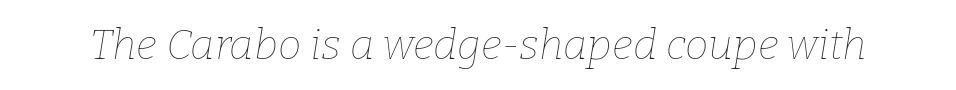
{"italic": "yes", "lean": "right", "slant_degrees": 9, "bold": "no", "weight": "thin", "width": "normal", "stroke_contrast": "low", "x_height": "medium", "monospaced": "no", "underline": "no", "letter_spacing": "normal", "letter_spacing_em": 0.0, "glyph_px": 42}
